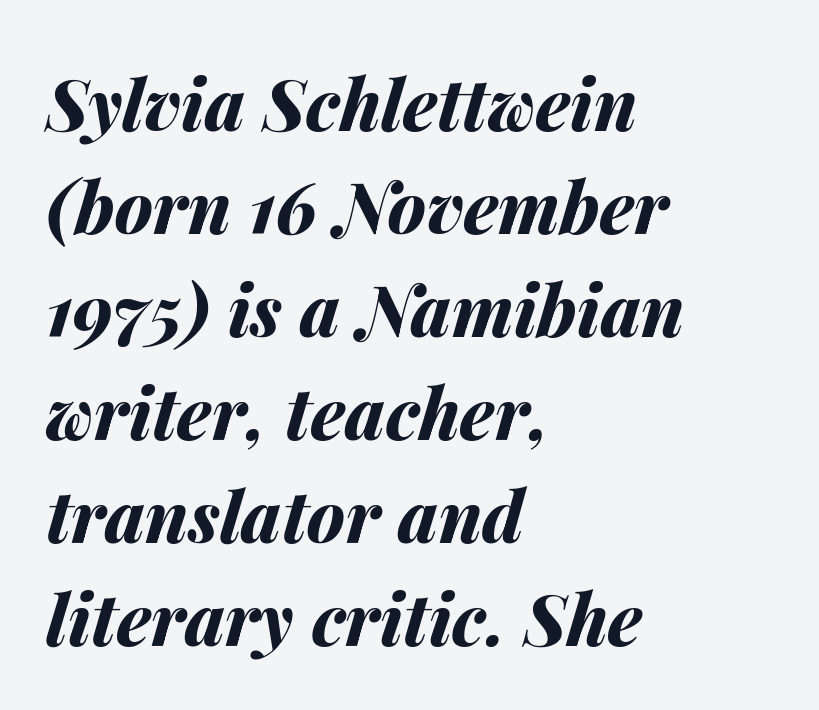
{"italic": "yes", "lean": "right", "slant_degrees": 14, "bold": "yes", "weight": "bold", "width": "normal", "stroke_contrast": "medium", "x_height": "medium", "monospaced": "no", "underline": "no", "align": "left", "line_spacing": "normal", "line_spacing_ratio": 1.45, "letter_spacing": "normal", "letter_spacing_em": 0.0, "glyph_px": 71}
